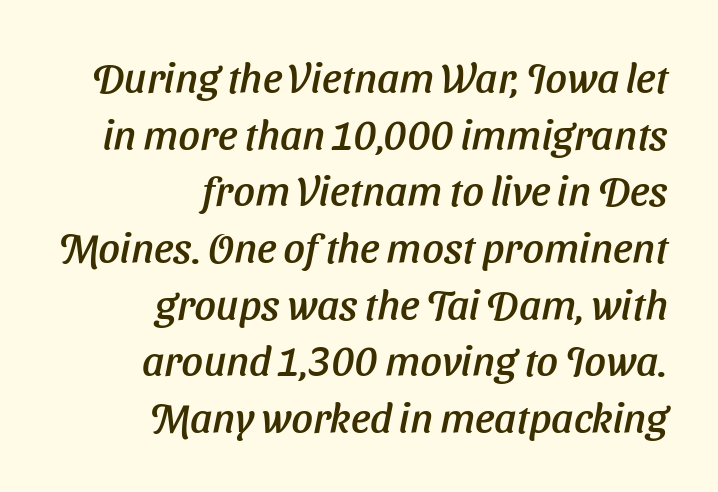
Q: Is the text italic (slanted)? A: Yes, it leans right by about 11 degrees.
Q: Is the text underlined? A: No.
Q: How is the paragraph aligned? A: Right-aligned.
Q: Is the spacing between letters normal or unusually wide? A: Normal.
Q: Is the spacing between lines tight, normal or loose? A: Normal.
Q: Width (condensed, normal, or wide)? A: Normal.
Q: Stroke contrast? A: Low.
Q: x-height? A: Medium.
Q: Monospaced? A: No.
